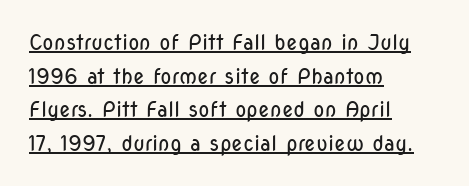
{"italic": "no", "bold": "no", "underline": "yes", "align": "left", "line_spacing": "normal", "line_spacing_ratio": 1.6, "letter_spacing": "normal", "letter_spacing_em": 0.0, "glyph_px": 21}
